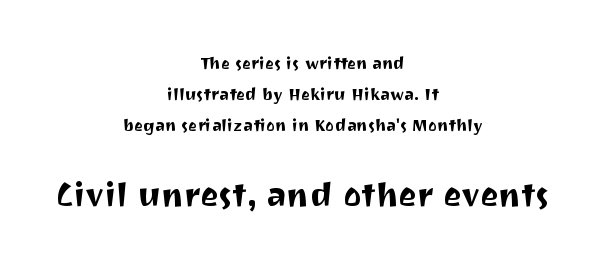
Q: Is the text italic (slanted)? A: No, it is upright.
Q: Is the typeface a serif or a sans-serif typeface? A: Sans-serif.
Q: Is the text underlined? A: No.
Q: How is the paragraph aligned? A: Centered.
Q: Is the spacing between letters normal or unusually wide? A: Normal.
Q: Which block of text is set in a larger size, the first (top) or the second (bottom)? A: The second (bottom) one.
Q: Width (condensed, normal, or wide)? A: Normal.
Q: Stroke contrast? A: Medium.
Q: x-height? A: Medium.
Q: Monospaced? A: No.
